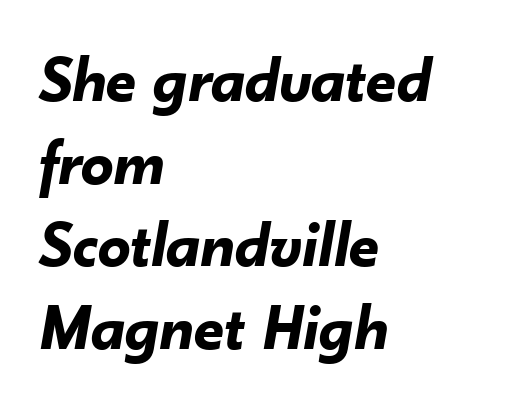
Descenders hang freely into open space. Nobody touched the tracking dial on this one. The typesetter chose a ragged-right arrangement here. Strokes here are thick enough to call this a true bold.
